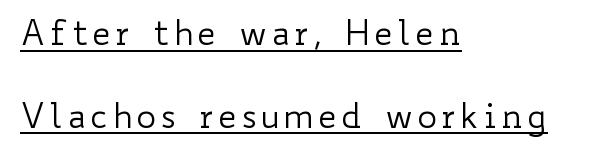
{"italic": "no", "bold": "no", "weight": "regular", "width": "wide", "stroke_contrast": "low", "x_height": "small", "monospaced": "no", "underline": "yes", "align": "left", "line_spacing": "loose", "line_spacing_ratio": 2.43, "glyph_px": 34}
